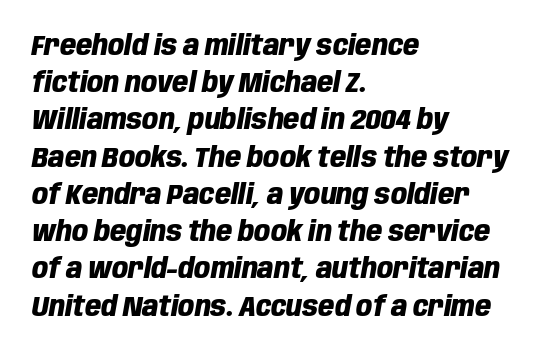
Q: Is the text bold? A: Yes.
Q: Is the text italic (slanted)? A: Yes, it leans right by about 10 degrees.
Q: Is the text underlined? A: No.
Q: How is the paragraph aligned? A: Left-aligned.
Q: Is the spacing between letters normal or unusually wide? A: Normal.
Q: Is the spacing between lines tight, normal or loose? A: Normal.
Q: Width (condensed, normal, or wide)? A: Condensed.
Q: Stroke contrast? A: Low.
Q: x-height? A: Large.
Q: Monospaced? A: No.
